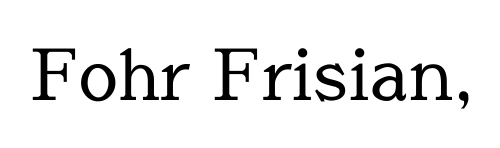
Characters follow at the spacing the type designer built in. The face used here is seriffed, in the tradition of book romans. The typeface has the unassuming heft of standard copy or less. The space beneath each line is pristine and unruled.
